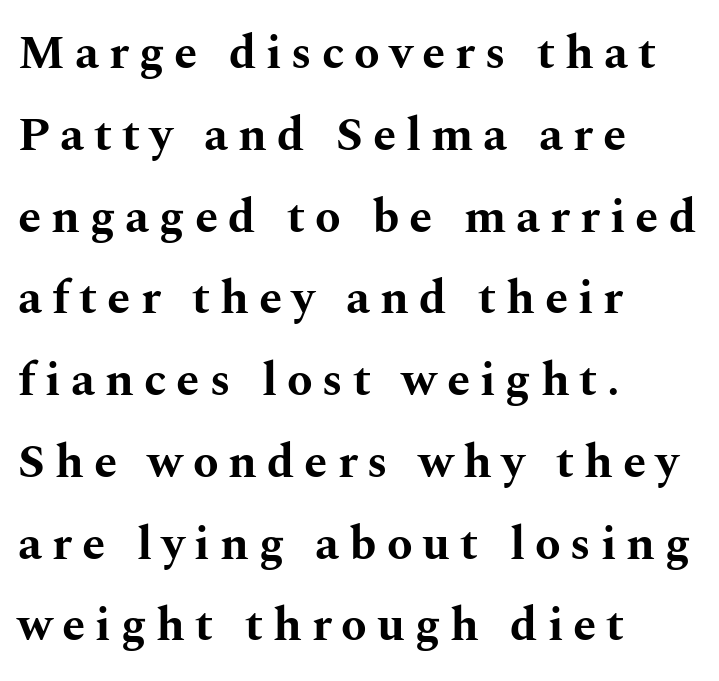
{"serif": "yes", "italic": "no", "bold": "yes", "weight": "bold", "width": "wide", "stroke_contrast": "medium", "x_height": "medium", "monospaced": "no", "underline": "no", "align": "left", "line_spacing_ratio": 1.74, "letter_spacing": "wide", "letter_spacing_em": 0.21, "glyph_px": 47}
